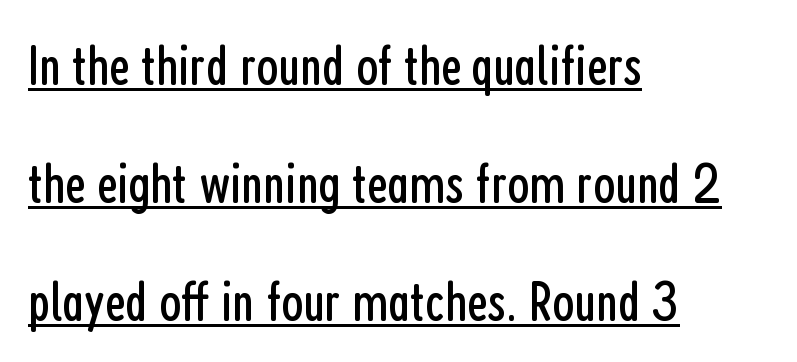
Q: Is the text bold? A: No.
Q: Is the text italic (slanted)? A: No, it is upright.
Q: Is the typeface a serif or a sans-serif typeface? A: Sans-serif.
Q: Is the text underlined? A: Yes.
Q: How is the paragraph aligned? A: Left-aligned.
Q: Is the spacing between letters normal or unusually wide? A: Normal.
Q: Is the spacing between lines tight, normal or loose? A: Loose.
Q: Width (condensed, normal, or wide)? A: Condensed.
Q: Stroke contrast? A: Low.
Q: x-height? A: Medium.
Q: Monospaced? A: No.
